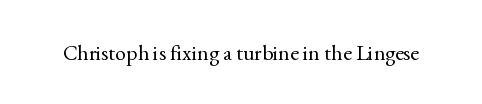
The image shows 22 px text type, upright; set normal letter spacing, not underlined.
